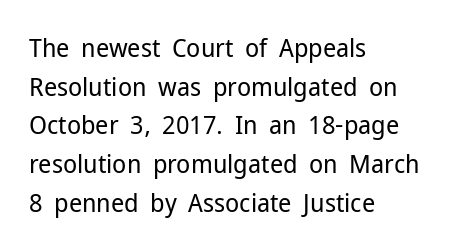
The image shows 26 px text type, upright; set left-aligned, normal line spacing (1.49x), normal letter spacing, not underlined.
